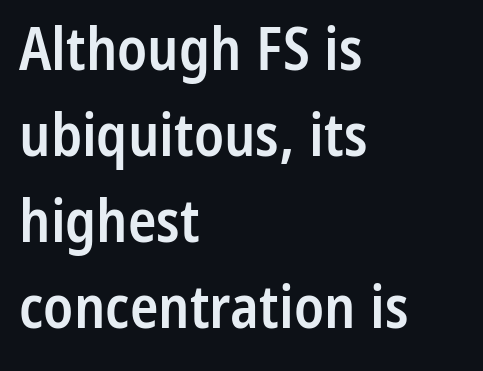
Q: Is the text bold? A: Semi-bold.
Q: Is the text italic (slanted)? A: No, it is upright.
Q: Is the typeface a serif or a sans-serif typeface? A: Sans-serif.
Q: Is the text underlined? A: No.
Q: How is the paragraph aligned? A: Left-aligned.
Q: Is the spacing between letters normal or unusually wide? A: Normal.
Q: Is the spacing between lines tight, normal or loose? A: Normal.
Q: Width (condensed, normal, or wide)? A: Condensed.
Q: Stroke contrast? A: Low.
Q: x-height? A: Medium.
Q: Monospaced? A: No.
